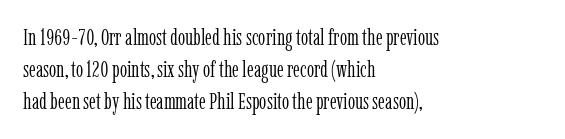
Regarding leading, the lines here are spaced in the standard way. The setting favours the left margin, as ordinary paragraphs usually do. The typeface has the unassuming heft of standard copy or less. The tracking reads as untouched default to a designer's eye. Type without underlining. Vertical strokes here are truly vertical.
